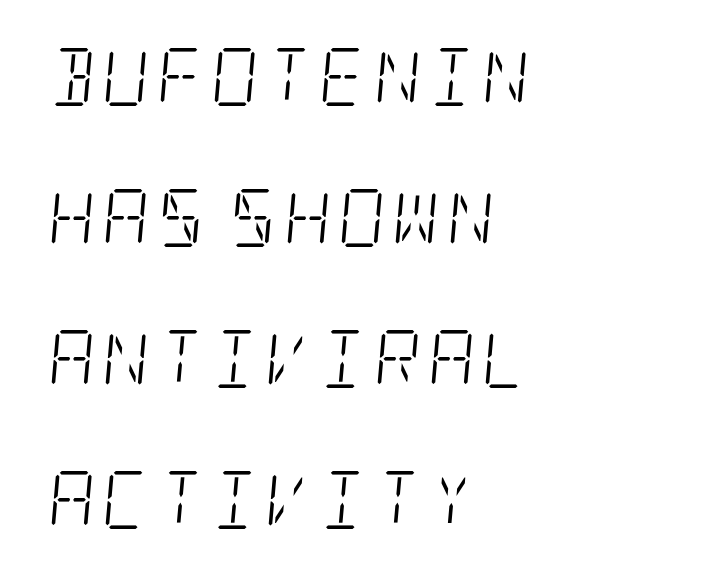
The image shows 58 px light, condensed serif type, italic (leaning right); set left-aligned, loose line spacing (2.43x), not underlined; low stroke contrast and a large x-height.
